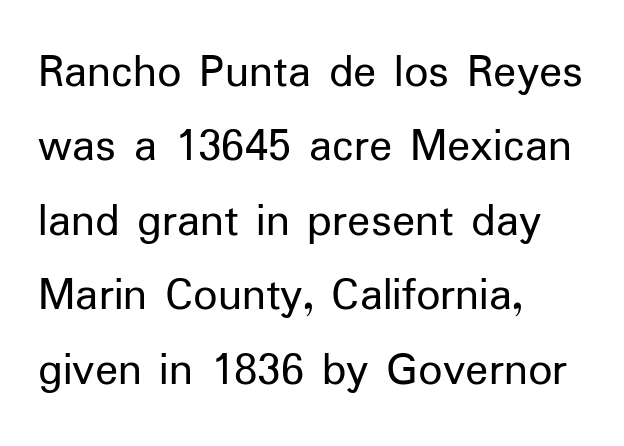
{"serif": "no", "italic": "no", "bold": "no", "weight": "regular", "width": "normal", "stroke_contrast": "low", "x_height": "medium", "monospaced": "no", "underline": "no", "align": "left", "line_spacing": "normal", "line_spacing_ratio": 1.55, "letter_spacing": "normal", "letter_spacing_em": 0.0, "glyph_px": 48}
